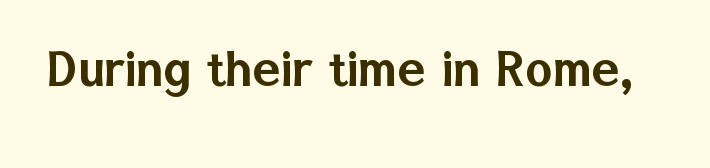
Style check: upright. There is no visible air inserted between adjacent glyphs. Regarding serifs, this sample does without them. Each letter keeps its own natural width here, so spacing adapts to shape. A bare baseline throughout the passage.
